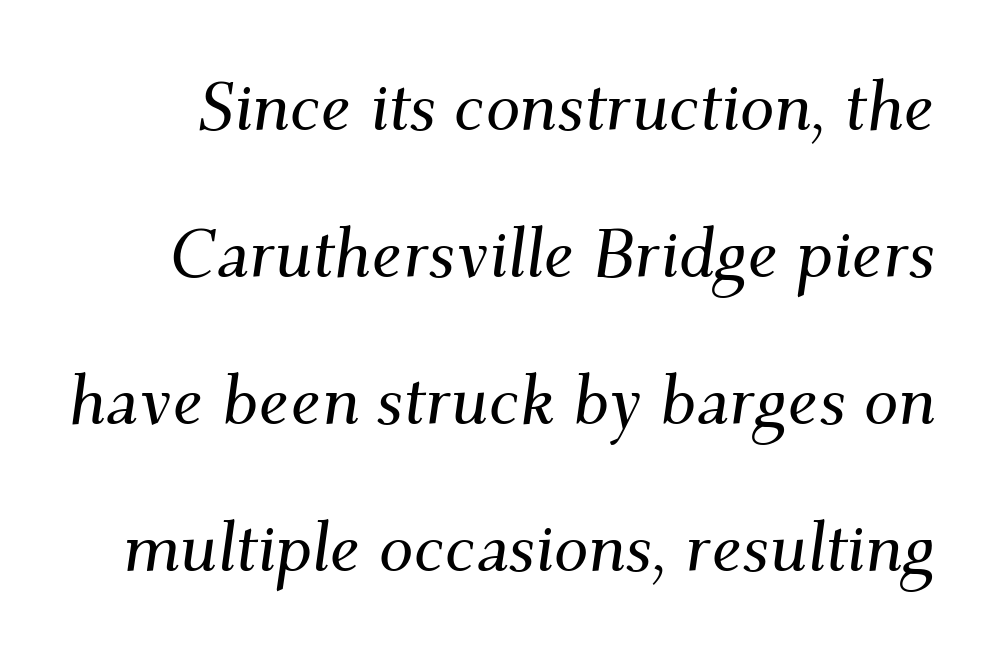
Inter-character spacing is left at the font's built-in metrics. A serif font was chosen for this passage. Vertical spacing — loose. Nobody drew a line under any word here. Compared with ordinary roman type, these characters are visibly tilted.
